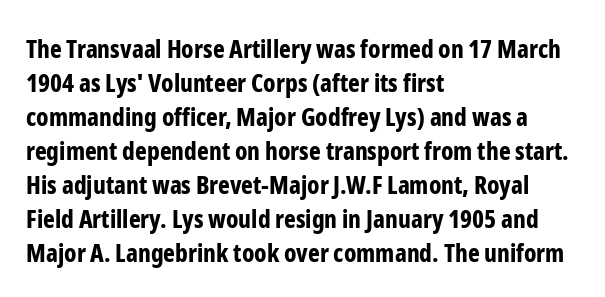
Q: Is the text bold? A: Yes.
Q: Is the text italic (slanted)? A: No, it is upright.
Q: Is the text underlined? A: No.
Q: How is the paragraph aligned? A: Left-aligned.
Q: Is the spacing between letters normal or unusually wide? A: Normal.
Q: Is the spacing between lines tight, normal or loose? A: Normal.
